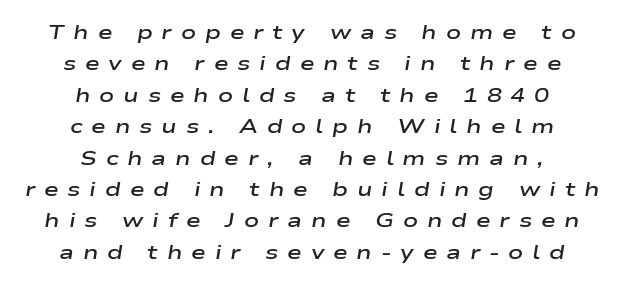
Q: Is the text bold? A: Semi-bold.
Q: Is the text italic (slanted)? A: Yes, it leans right by about 9 degrees.
Q: Is the text underlined? A: No.
Q: How is the paragraph aligned? A: Centered.
Q: Is the spacing between letters normal or unusually wide? A: Unusually wide.
Q: Is the spacing between lines tight, normal or loose? A: Normal.
